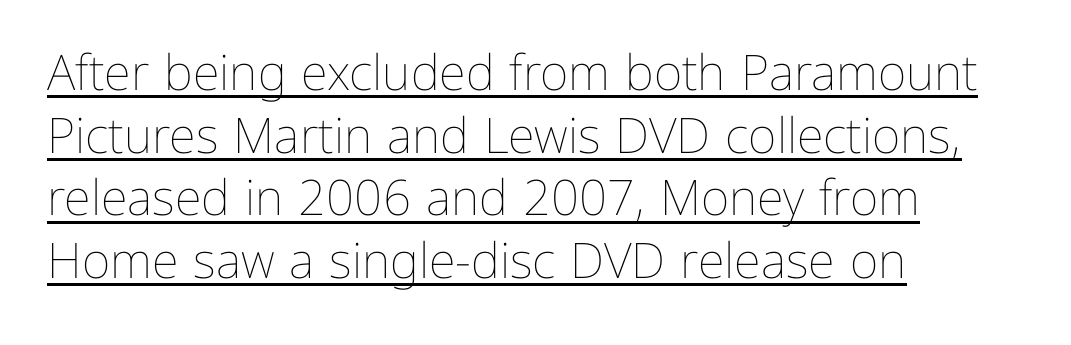
Compared with a typical body face, this is equally light or lighter still. Is there an underline? Yes — a line sits under the letters. This rendering leaves character spacing at its baseline value. If you measured baseline to baseline, you'd find a middling distance. Where is the straight margin? On the left.
